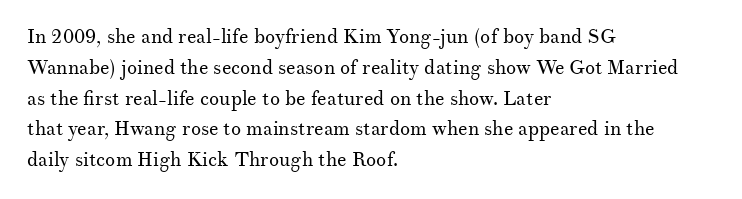
Q: Is the text bold? A: No.
Q: Is the text italic (slanted)? A: No, it is upright.
Q: Is the text underlined? A: No.
Q: How is the paragraph aligned? A: Left-aligned.
Q: Is the spacing between letters normal or unusually wide? A: Normal.
Q: Is the spacing between lines tight, normal or loose? A: Normal.
